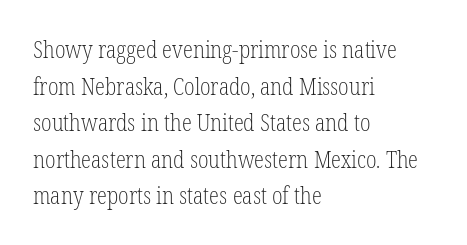
Notice how descenders clear the ascenders below comfortably — that's standard leading. Heft: none added — not bold. Posture: upright roman. The tracking reads as untouched default to a designer's eye. If you drew a ruler down the left edge, every line would touch it.
